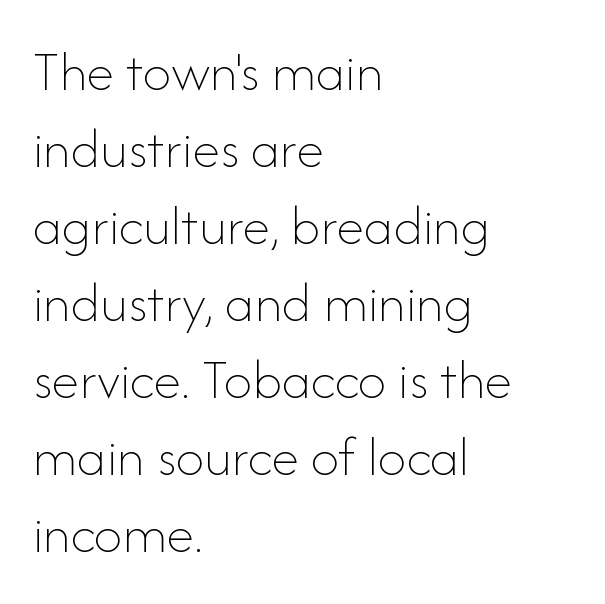
{"italic": "no", "bold": "no", "weight": "thin", "width": "normal", "stroke_contrast": "low", "x_height": "small", "monospaced": "no", "underline": "no", "align": "left", "line_spacing": "normal", "line_spacing_ratio": 1.35, "letter_spacing": "normal", "letter_spacing_em": 0.0, "glyph_px": 57}
